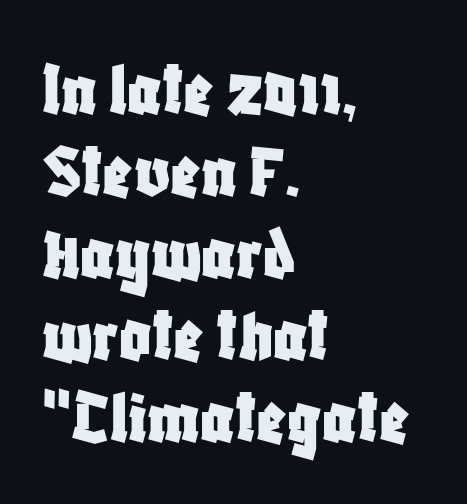
Q: Is the text italic (slanted)? A: No, it is upright.
Q: Is the typeface a serif or a sans-serif typeface? A: Sans-serif.
Q: Is the text underlined? A: No.
Q: How is the paragraph aligned? A: Left-aligned.
Q: Is the spacing between letters normal or unusually wide? A: Normal.
Q: Is the spacing between lines tight, normal or loose? A: Tight.
Q: Width (condensed, normal, or wide)? A: Condensed.
Q: Stroke contrast? A: Low.
Q: x-height? A: Large.
Q: Monospaced? A: No.
